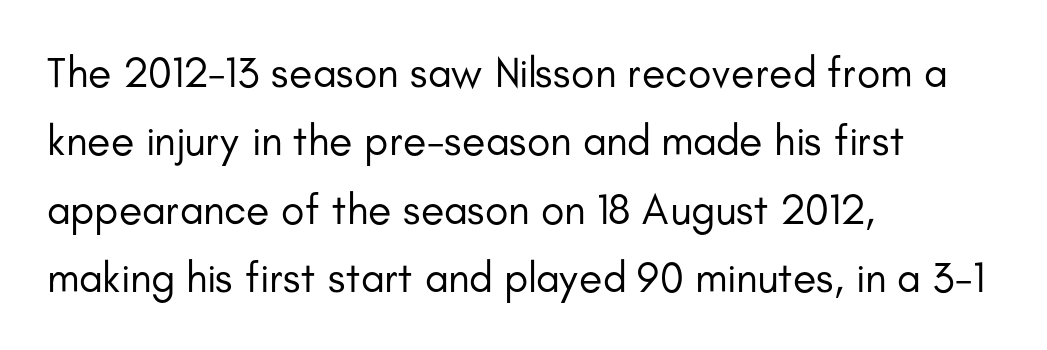
Q: Is the text bold? A: No.
Q: Is the text italic (slanted)? A: No, it is upright.
Q: Is the typeface a serif or a sans-serif typeface? A: Sans-serif.
Q: Is the text underlined? A: No.
Q: How is the paragraph aligned? A: Left-aligned.
Q: Is the spacing between letters normal or unusually wide? A: Normal.
Q: Is the spacing between lines tight, normal or loose? A: Normal.
Q: Width (condensed, normal, or wide)? A: Normal.
Q: Stroke contrast? A: Low.
Q: x-height? A: Small.
Q: Monospaced? A: No.
